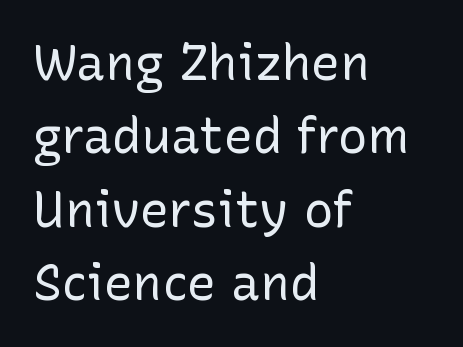
Weight: regular or lighter. The vertical gap from one line to the next is medium. The line texture is even and compact thanks to regular tracking. Observe the absence of serifs on each vertical stroke in this sample. The rendering uses natural spacing where letterforms have individual widths. Quick note: not italic, upright.
